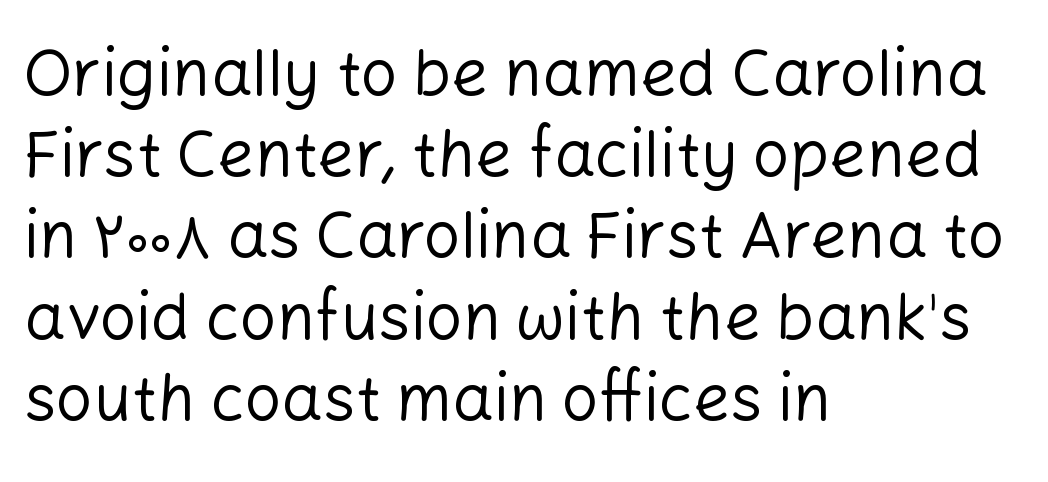
Is there any slant? The stems are plumb. Do the characters align in a grid? No, the font is proportional. Is this a heavy cut? Hardly; it is regular or lighter. In terms of letterform style, serifs are entirely absent. Inter-character spacing is left at the font's built-in metrics.
